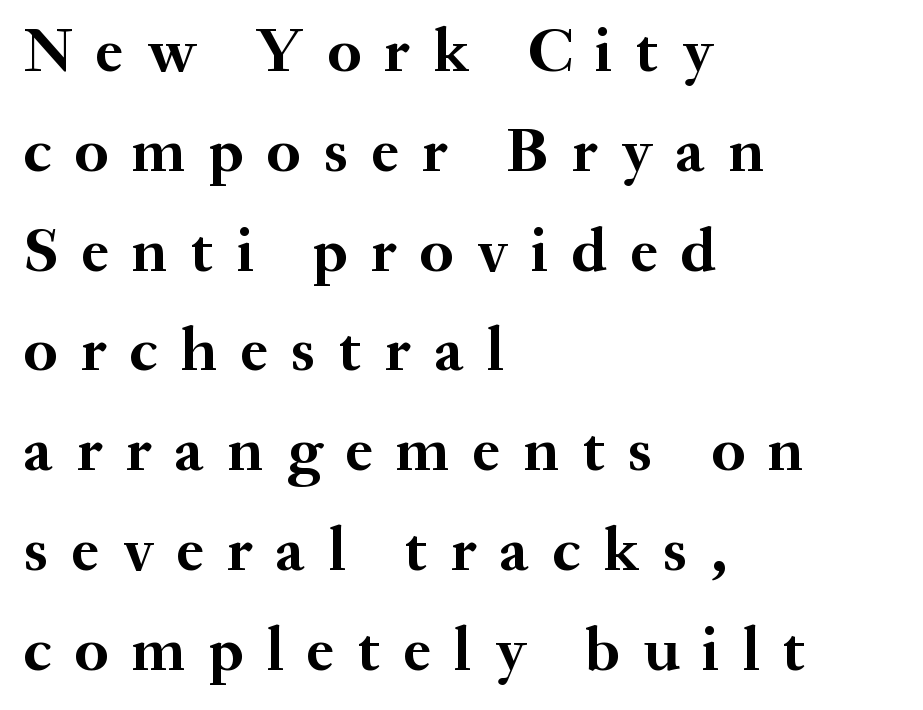
The space between consecutive lines is moderate. Spacing between characters has been opened up far beyond the box default. This is heavy type, rendered in bold. Letterform terminals end in serifs throughout the passage.
